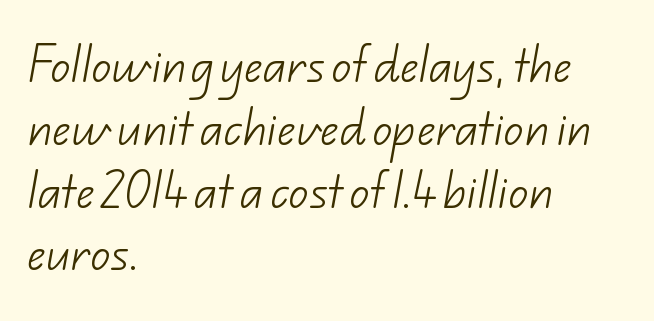
{"serif": "no", "bold": "no", "weight": "light", "width": "normal", "stroke_contrast": "low", "x_height": "small", "monospaced": "no", "underline": "no", "align": "left", "line_spacing": "normal", "line_spacing_ratio": 1.57, "letter_spacing": "normal", "letter_spacing_em": 0.0, "glyph_px": 40}
